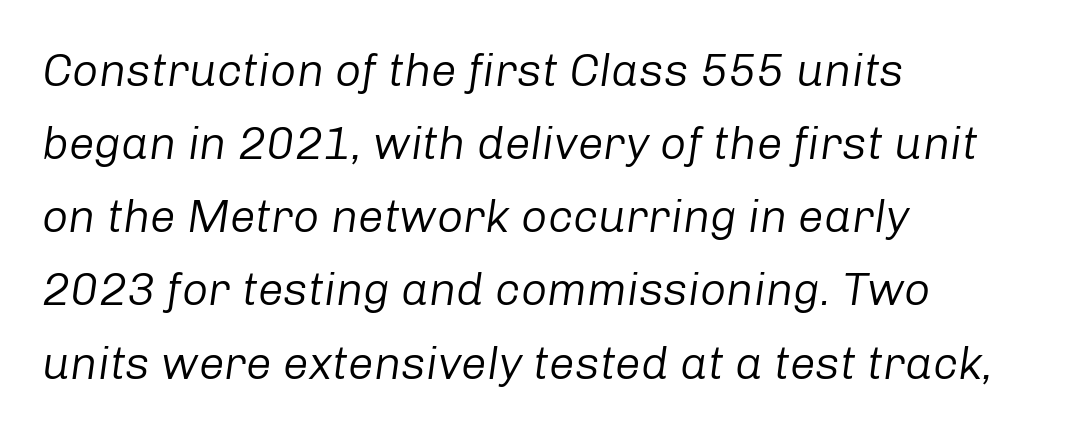
{"italic": "yes", "lean": "right", "slant_degrees": 8, "bold": "no", "weight": "regular", "width": "normal", "stroke_contrast": "low", "x_height": "medium", "monospaced": "no", "underline": "no", "align": "left", "line_spacing": "normal", "line_spacing_ratio": 1.59, "letter_spacing": "normal", "letter_spacing_em": 0.0, "glyph_px": 46}
